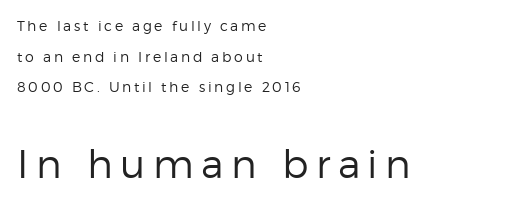
{"serif": "no", "italic": "no", "bold": "no", "weight": "regular", "width": "normal", "stroke_contrast": "low", "x_height": "medium", "monospaced": "no", "underline": "no", "align": "left", "line_spacing": "loose", "line_spacing_ratio": 2.19, "larger_block": "second", "size_ratio": 2.79, "glyph_px": 39}
